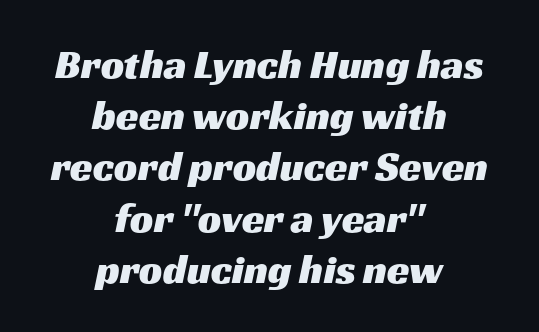
{"serif": "no", "width": "wide", "stroke_contrast": "medium", "x_height": "medium", "monospaced": "no", "underline": "no", "align": "center", "line_spacing": "normal", "line_spacing_ratio": 1.25, "letter_spacing": "normal", "letter_spacing_em": 0.0, "glyph_px": 41}
